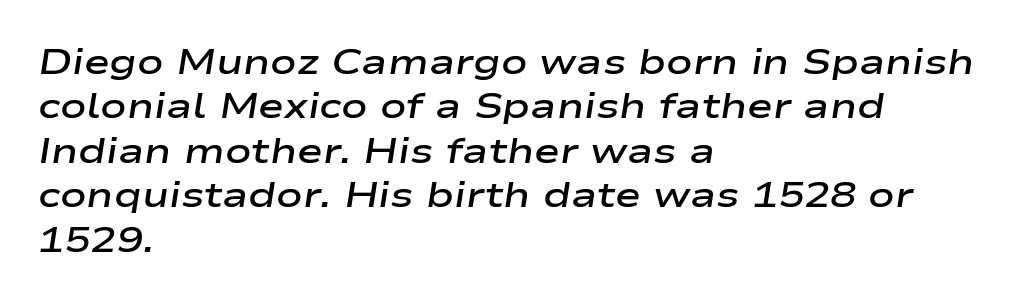
The strokes are fattened partway — semibold, not bold. The foot of each line stays bare and open. A typesetter would call this proportional, since set widths differ per character. The text carries the slant typical of an italic or oblique font. Short and long lines alike share a common starting point at left.
